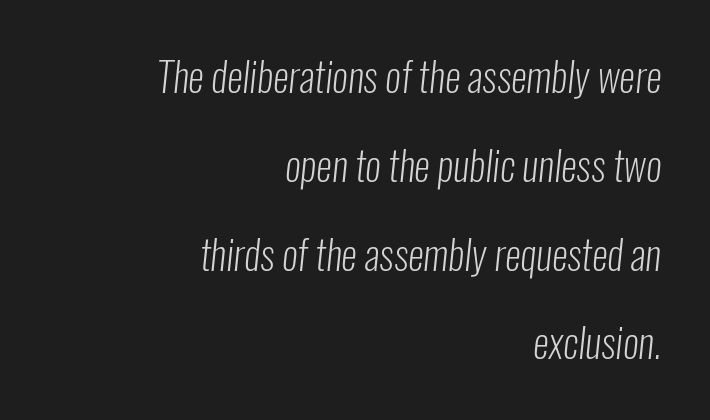
Is this a fixed-width face? No — the glyphs have proportional, varying widths. This sample uses plain, unmodified letter spacing. This is not heavy type; no bold has been used. Just letters on the line, the space beneath them empty. The characters display no serif detailing; their extremities are plain.
